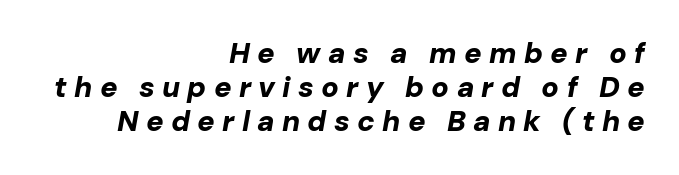
{"italic": "yes", "lean": "right", "slant_degrees": 10, "bold": "yes", "weight": "bold", "width": "normal", "stroke_contrast": "low", "x_height": "medium", "monospaced": "no", "underline": "no", "align": "right", "line_spacing_ratio": 1.18, "letter_spacing": "wide", "letter_spacing_em": 0.25, "glyph_px": 29}
